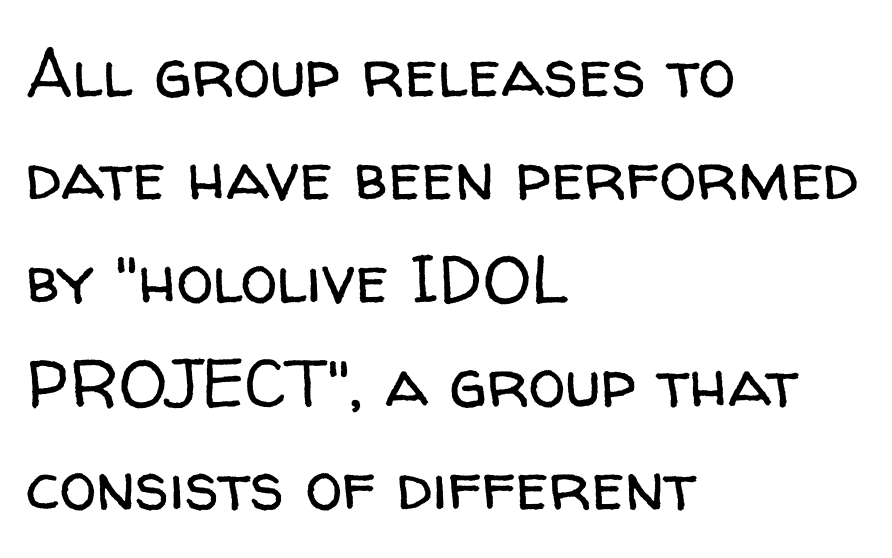
The image shows 67 px regular-weight sans-serif type, upright; set left-aligned, normal line spacing (1.54x), normal letter spacing, not underlined; low stroke contrast and a medium x-height.
